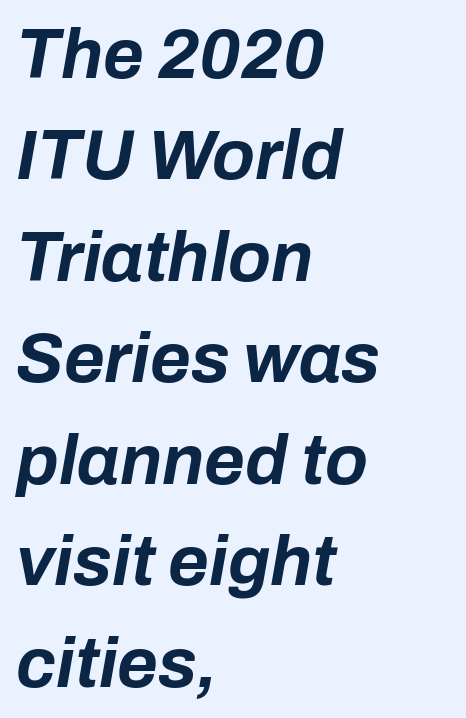
The area under the type is left untouched. Strong, thick strokes mark this as bold type. Looks like regular typesetting: each glyph gets only the width it needs. There's an unmistakable incline to the writing here. Nothing unusual about the tracking: characters are spaced as the font intends.
